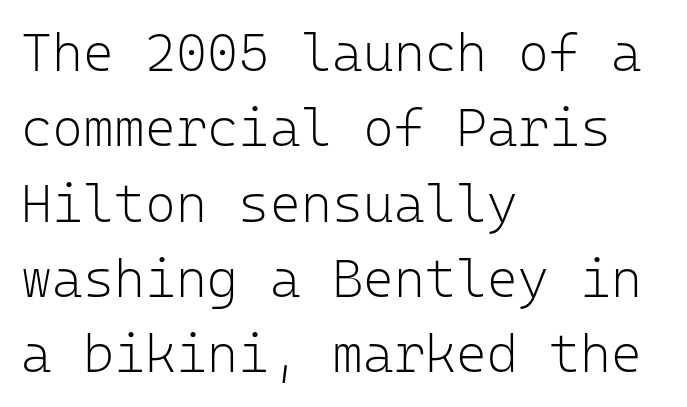
Reading down the column, the eye jumps a familiar distance to each next line. The passage shown is typed in a monospace face where columns stay perfectly aligned. Nothing unusual about the tracking: characters are spaced as the font intends. Lines of text with bare space underneath. A classic flush-left, rag-right setting is used for this passage.
